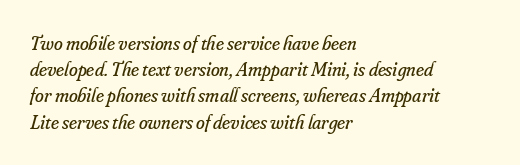
Summary of vertical rhythm: regular, with standard interline spacing. The gap between lines stays unmarked. The lines in this sample share a left origin and differ only in where they stop. A typesetter would call this zero additional tracking. No letter is thick-stroked: the sample isn't bold.
